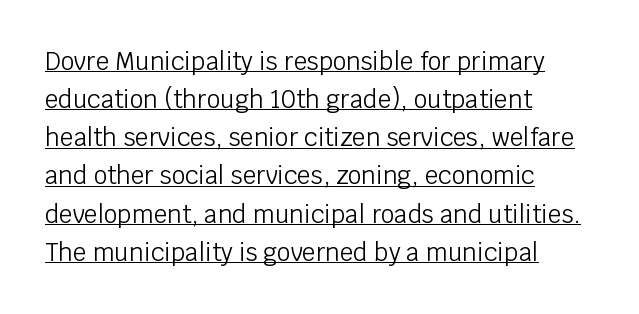
{"italic": "no", "bold": "no", "underline": "yes", "align": "left", "line_spacing": "normal", "line_spacing_ratio": 1.59, "letter_spacing": "normal", "letter_spacing_em": 0.0, "glyph_px": 24}
